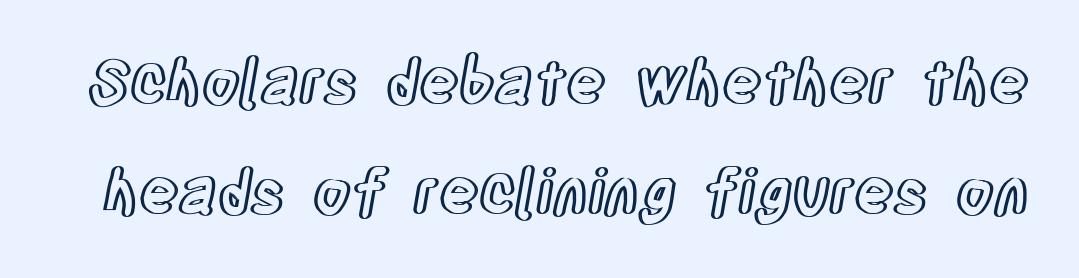
{"width": "condensed", "x_height": "large", "monospaced": "no", "underline": "no", "line_spacing_ratio": 1.8, "letter_spacing": "normal", "letter_spacing_em": 0.0, "glyph_px": 61}
